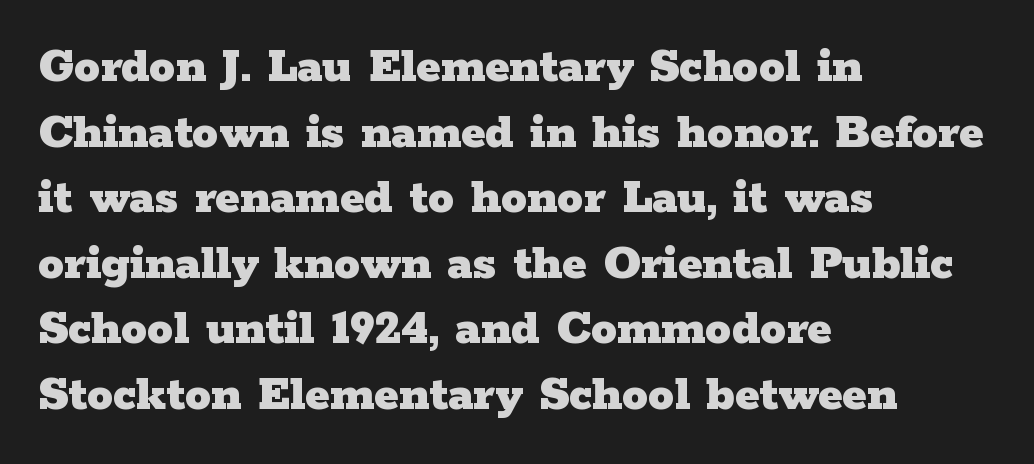
Bold? Absolutely — the strokes are thick and heavy. Typeset ragged right — the left edge is the straight one. Varying glyph widths throughout — classic text-font behaviour. Observe the serifs anchoring each vertical stroke in this sample. The type sits square on the baseline with zero lean.
